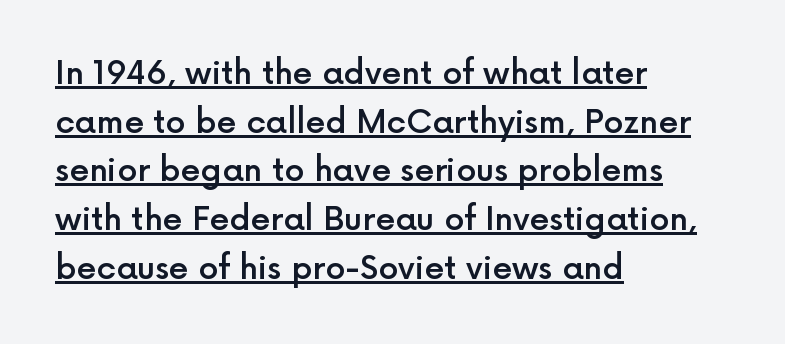
Varying glyph widths throughout — classic text-font behaviour. The passage shown is typeset with a sans-serif family. Spacing between characters is what you'd get straight out of the box. When letters stand straight like this, we call the style roman or upright. The passage shown stacks its lines at a standard gap. In terms of weight, the rendering is demibold, just under bold.
